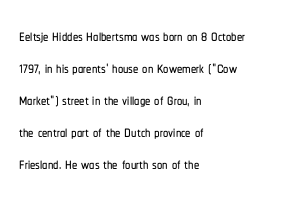
{"italic": "no", "underline": "no", "align": "left", "line_spacing": "normal", "line_spacing_ratio": 1.52, "letter_spacing": "normal", "letter_spacing_em": 0.0, "glyph_px": 21}
